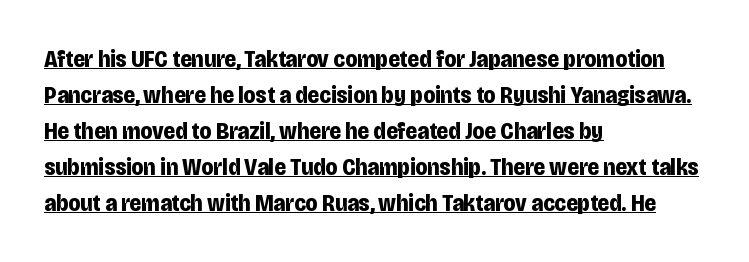
Q: Is the text bold? A: Yes.
Q: Is the text italic (slanted)? A: No, it is upright.
Q: Is the text underlined? A: Yes.
Q: How is the paragraph aligned? A: Left-aligned.
Q: Is the spacing between letters normal or unusually wide? A: Normal.
Q: Is the spacing between lines tight, normal or loose? A: Normal.
